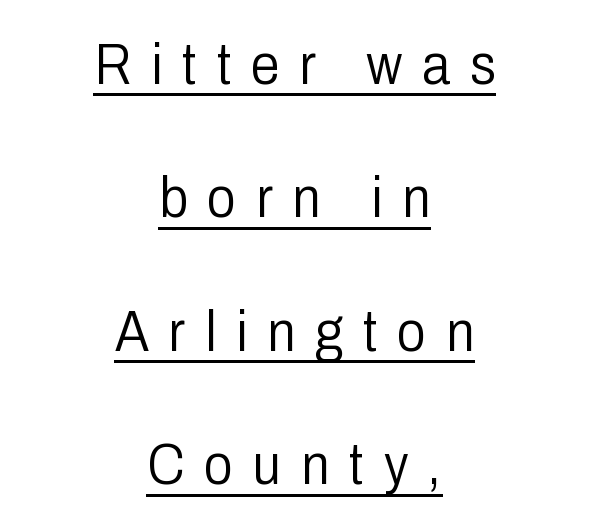
The image shows 58 px light, condensed sans-serif type, upright; set centered, loose line spacing (2.3x), unusually wide letter spacing (+0.34 em), underlined; low stroke contrast and a medium x-height.
